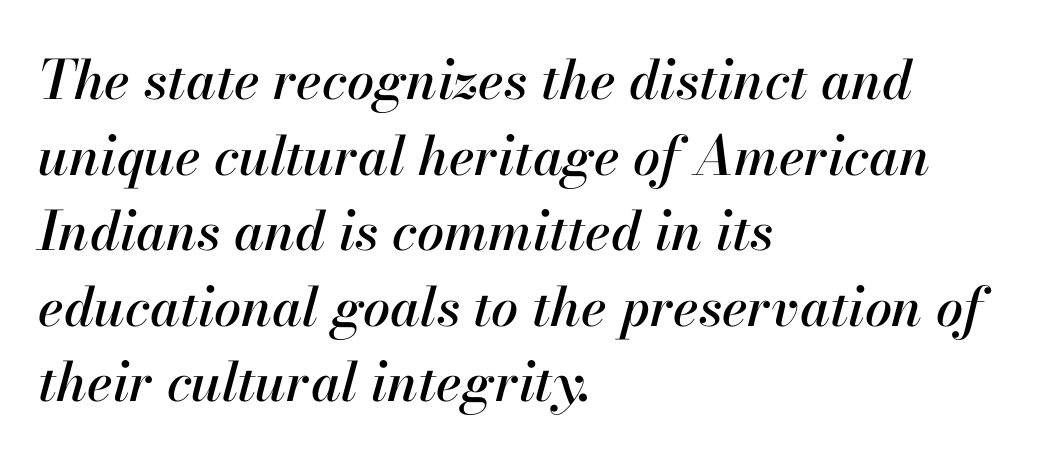
The rendering keeps characters at their native spacing. The face used here is proportionally spaced, like ordinary book or web type. Short and long lines alike share a common starting point at left. This is oblique type, the kind used for emphasis or titles. The vertical gap from one line to the next is medium. Clear beneath every line of the passage.
